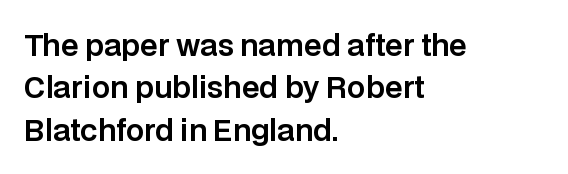
{"serif": "no", "italic": "no", "width": "normal", "stroke_contrast": "low", "x_height": "large", "monospaced": "no", "underline": "no", "align": "left", "line_spacing": "normal", "line_spacing_ratio": 1.46, "letter_spacing": "normal", "letter_spacing_em": 0.0, "glyph_px": 29}
